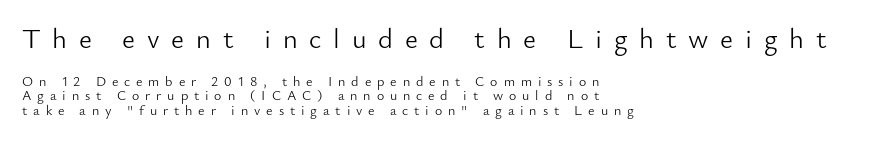
Q: Is the text bold? A: No.
Q: Is the text italic (slanted)? A: No, it is upright.
Q: Is the typeface a serif or a sans-serif typeface? A: Sans-serif.
Q: Is the text underlined? A: No.
Q: How is the paragraph aligned? A: Left-aligned.
Q: Is the spacing between letters normal or unusually wide? A: Unusually wide.
Q: Is the spacing between lines tight, normal or loose? A: Tight.
Q: Which block of text is set in a larger size, the first (top) or the second (bottom)? A: The first (top) one.
Q: Width (condensed, normal, or wide)? A: Normal.
Q: Stroke contrast? A: Low.
Q: x-height? A: Small.
Q: Monospaced? A: No.
